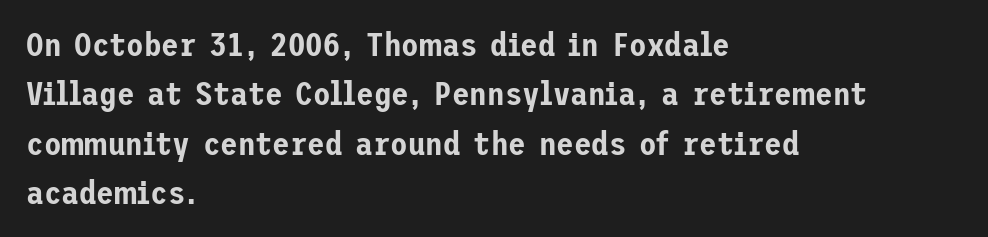
The image shows 32 px sans-serif type, upright; set left-aligned, normal line spacing (1.54x), normal letter spacing, not underlined; low stroke contrast and a medium x-height.
